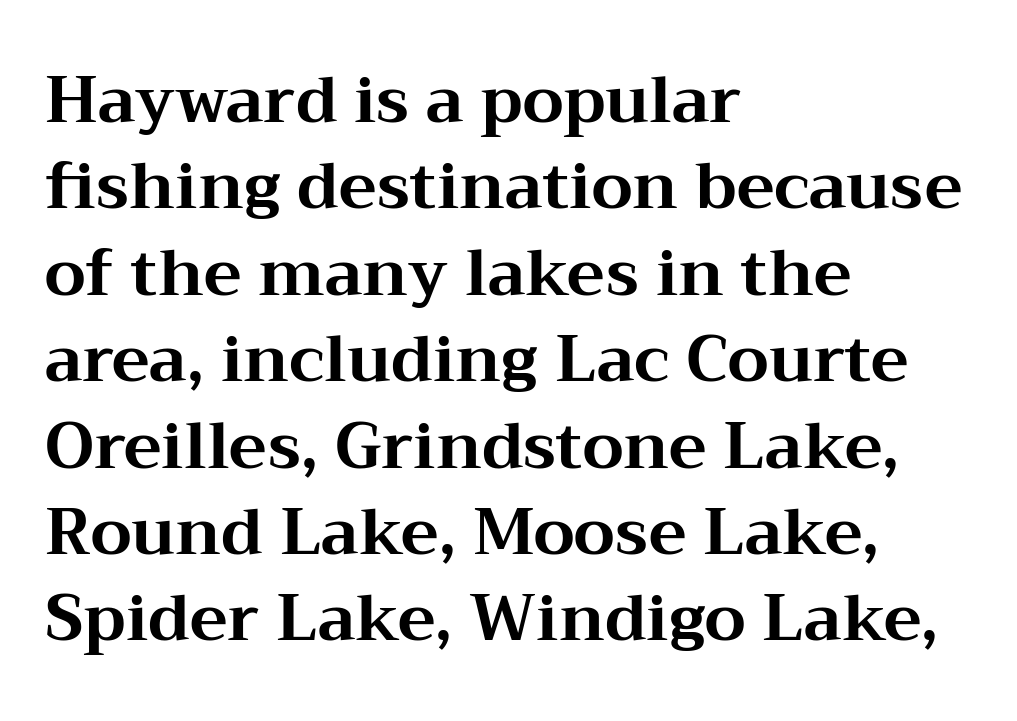
The sample has been set heavy, in full bold. Horizontally, the lines are justified to the leading edge only. The passage shown is typed in a proportional face where columns would drift. You can tell it's not italic because the verticals are truly vertical. The passage shown has conventional tracking throughout. The passage shown is not underscored anywhere.
